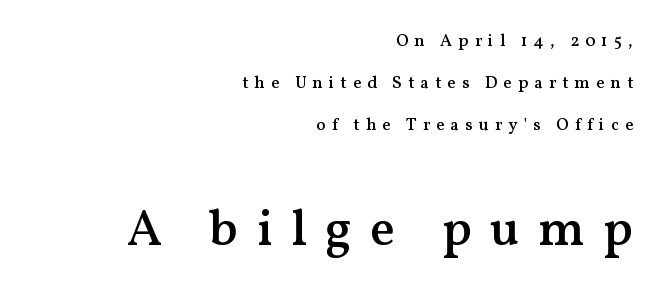
The image shows 51 px semibold serif type, upright; set right-aligned, loose line spacing (2.48x), unusually wide letter spacing (+0.36 em), not underlined; the second (bottom) block is 3.0x larger; medium stroke contrast and a medium x-height.
